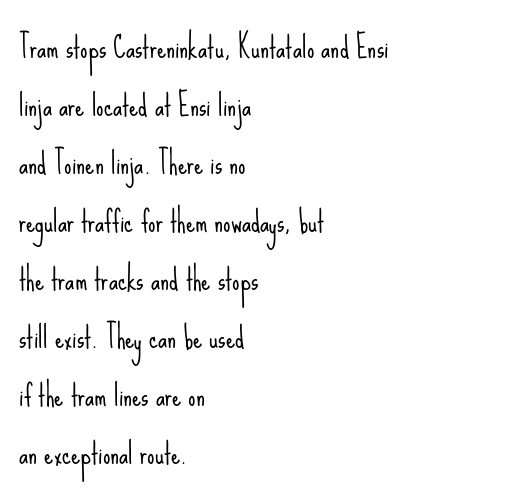
Which margin do the lines hug? The left one — the right edge is uneven. Vertical strokes here are truly vertical. Regarding serifs, this sample does without them. Note the varied advance widths — an 'i' is clearly narrower than an 'm'. The face looks like a standard text weight, possibly lighter.
